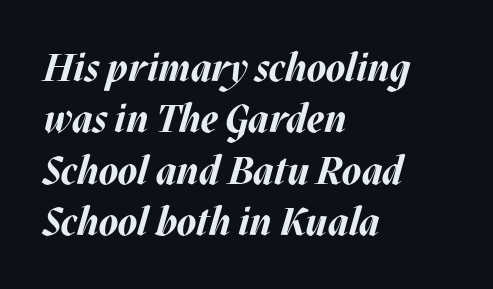
Q: Is the text bold? A: Yes.
Q: Is the text italic (slanted)? A: Yes, it leans right by about 17 degrees.
Q: Is the text underlined? A: No.
Q: How is the paragraph aligned? A: Left-aligned.
Q: Is the spacing between letters normal or unusually wide? A: Normal.
Q: Is the spacing between lines tight, normal or loose? A: Normal.
Q: Width (condensed, normal, or wide)? A: Normal.
Q: Stroke contrast? A: Medium.
Q: x-height? A: Large.
Q: Monospaced? A: No.
